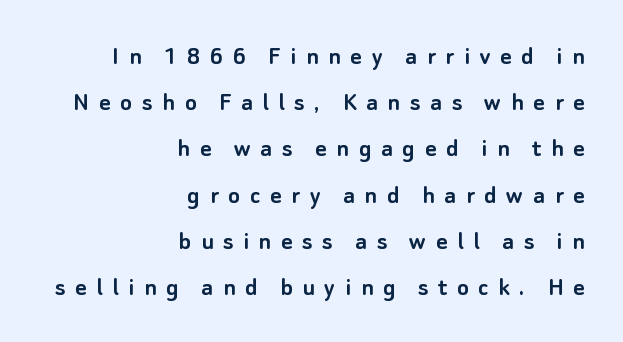
The image shows 28 px sans-serif type, upright; set right-aligned, normal line spacing (1.65x), unusually wide letter spacing (+0.34 em), not underlined; low stroke contrast and a small x-height.
